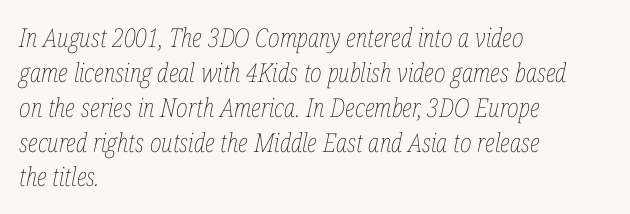
{"italic": "yes", "lean": "right", "slant_degrees": 12, "bold": "no", "underline": "no", "align": "left", "line_spacing": "normal", "line_spacing_ratio": 1.34, "letter_spacing": "normal", "letter_spacing_em": 0.0, "glyph_px": 26}
